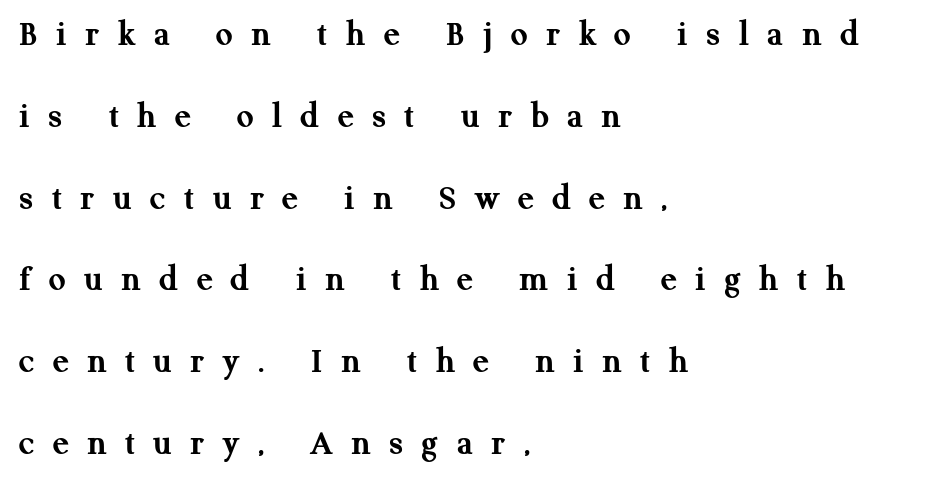
{"serif": "yes", "italic": "no", "bold": "yes", "weight": "semibold", "width": "normal", "stroke_contrast": "medium", "x_height": "medium", "monospaced": "no", "underline": "no", "align": "left", "line_spacing": "loose", "line_spacing_ratio": 2.21, "letter_spacing": "wide", "letter_spacing_em": 0.5, "glyph_px": 37}
